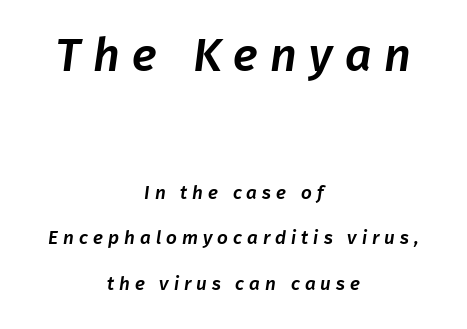
The image shows 47 px sans-serif type; set centered, loose line spacing (2.39x), unusually wide letter spacing (+0.26 em), not underlined; the first (top) block is 2.47x larger; low stroke contrast and a medium x-height.
